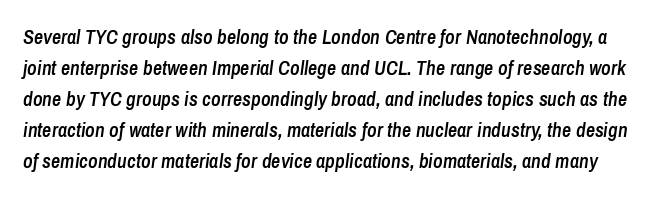
{"italic": "yes", "lean": "right", "slant_degrees": 8, "bold": "semi", "underline": "no", "line_spacing": "normal", "line_spacing_ratio": 1.55, "letter_spacing": "normal", "letter_spacing_em": 0.0, "glyph_px": 20}
